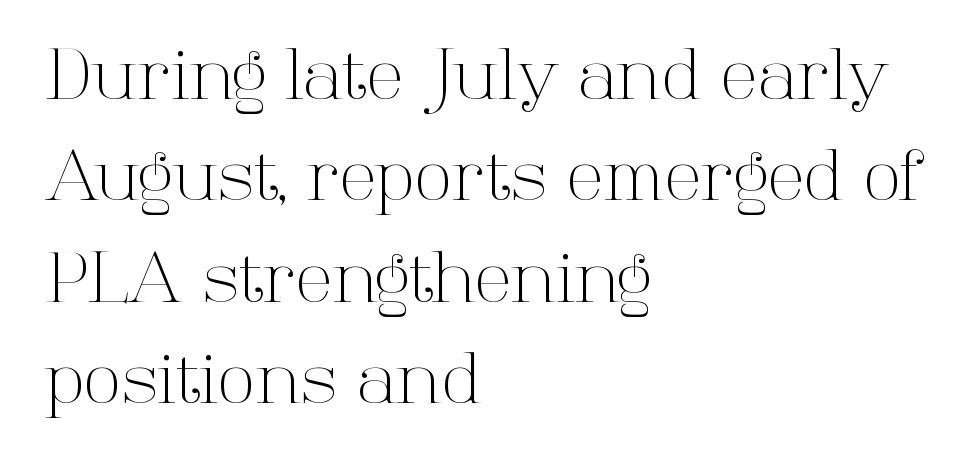
The image shows 69 px light serif type, upright; set left-aligned, normal line spacing (1.47x), normal letter spacing, not underlined; high stroke contrast and a medium x-height.
